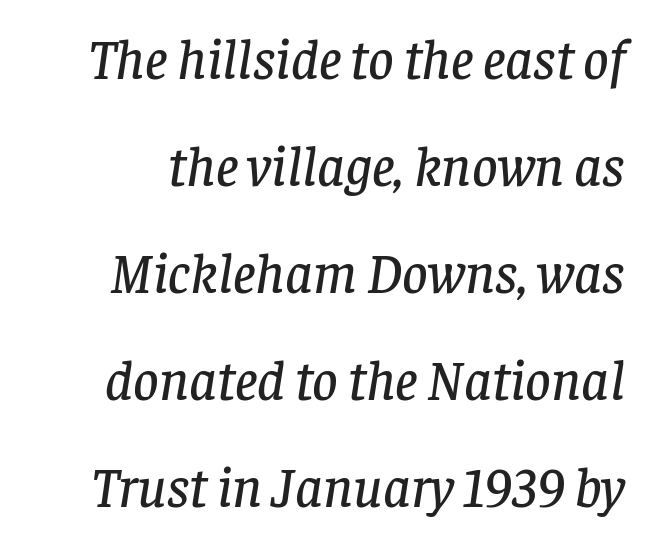
Q: Is the text italic (slanted)? A: Yes, it leans right by about 8 degrees.
Q: Is the typeface a serif or a sans-serif typeface? A: Serif.
Q: Is the text underlined? A: No.
Q: Is the spacing between letters normal or unusually wide? A: Normal.
Q: Is the spacing between lines tight, normal or loose? A: Loose.
Q: Width (condensed, normal, or wide)? A: Normal.
Q: Stroke contrast? A: Low.
Q: x-height? A: Large.
Q: Monospaced? A: No.
